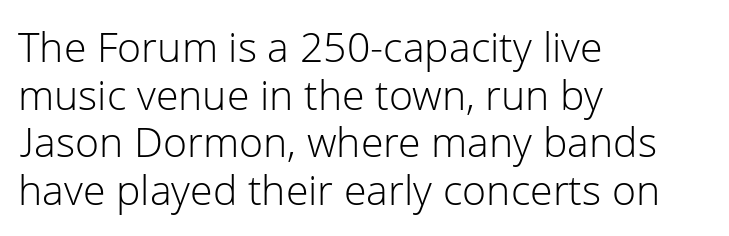
Q: Is the text bold? A: No.
Q: Is the text italic (slanted)? A: No, it is upright.
Q: Is the typeface a serif or a sans-serif typeface? A: Sans-serif.
Q: Is the text underlined? A: No.
Q: How is the paragraph aligned? A: Left-aligned.
Q: Is the spacing between letters normal or unusually wide? A: Normal.
Q: Width (condensed, normal, or wide)? A: Normal.
Q: Stroke contrast? A: Low.
Q: x-height? A: Medium.
Q: Monospaced? A: No.
